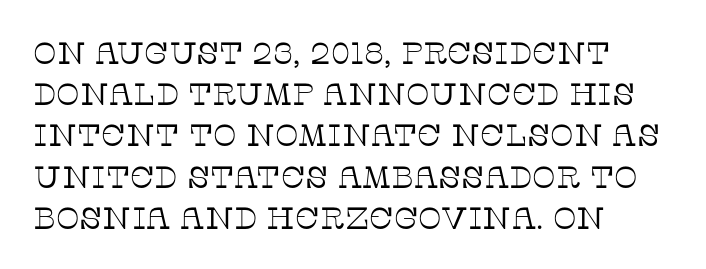
Q: Is the text bold? A: No.
Q: Is the text italic (slanted)? A: No, it is upright.
Q: Is the typeface a serif or a sans-serif typeface? A: Serif.
Q: Is the text underlined? A: No.
Q: How is the paragraph aligned? A: Left-aligned.
Q: Is the spacing between letters normal or unusually wide? A: Normal.
Q: Is the spacing between lines tight, normal or loose? A: Normal.
Q: Width (condensed, normal, or wide)? A: Normal.
Q: Stroke contrast? A: Low.
Q: x-height? A: Large.
Q: Monospaced? A: No.
